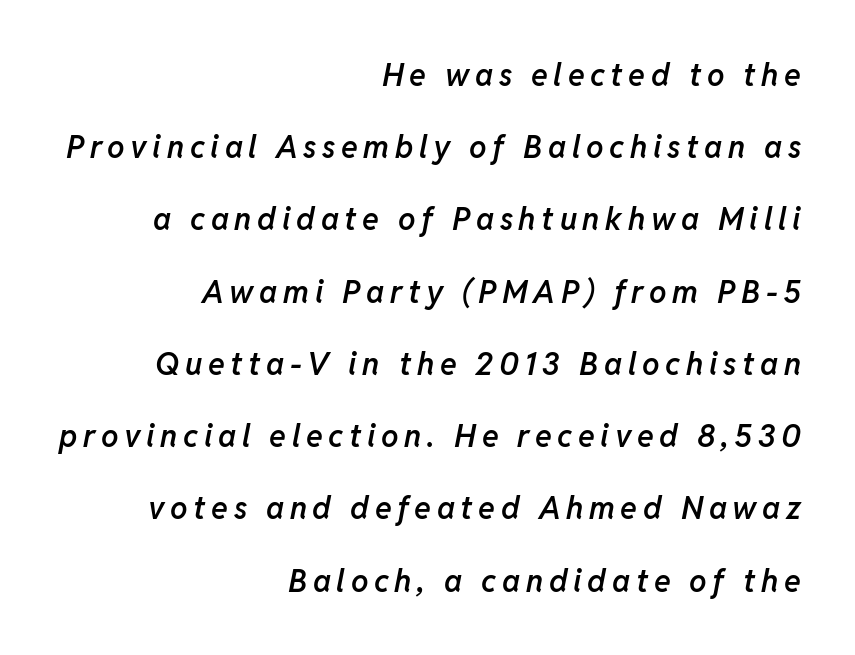
The image shows 31 px semibold type, italic (leaning right); set right-aligned, loose line spacing (2.33x), not underlined; low stroke contrast and a medium x-height.
